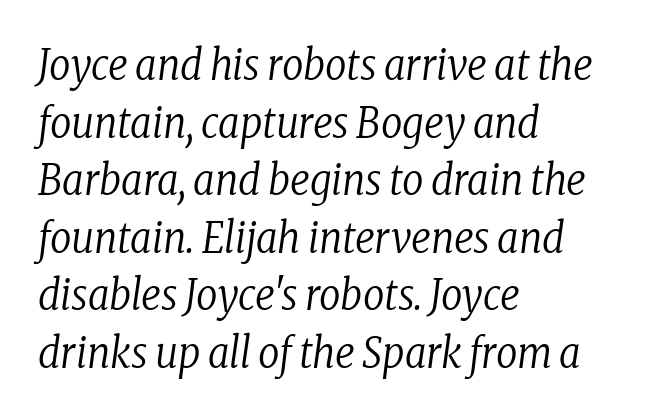
The font family rendered here belongs to the serif group. You could not count columns in this text — the font is proportionally spaced. The weight tops out at a normal text grade. The passage shown stacks its lines at a standard gap.
